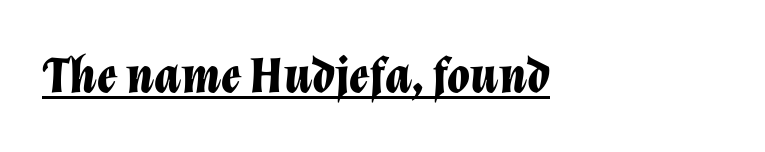
The image shows 52 px bold type, italic (leaning right); set left-aligned, normal letter spacing, underlined; low stroke contrast and a medium x-height.
